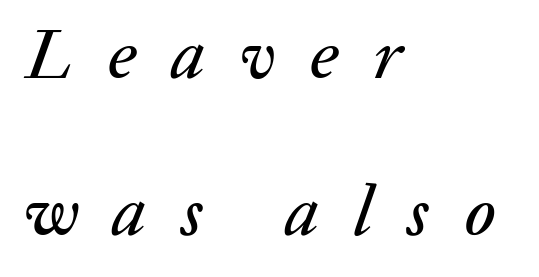
The image shows 71 px text type, italic (leaning right); set left-aligned, loose line spacing (2.21x), unusually wide letter spacing (+0.49 em), not underlined; medium stroke contrast and a medium x-height.
